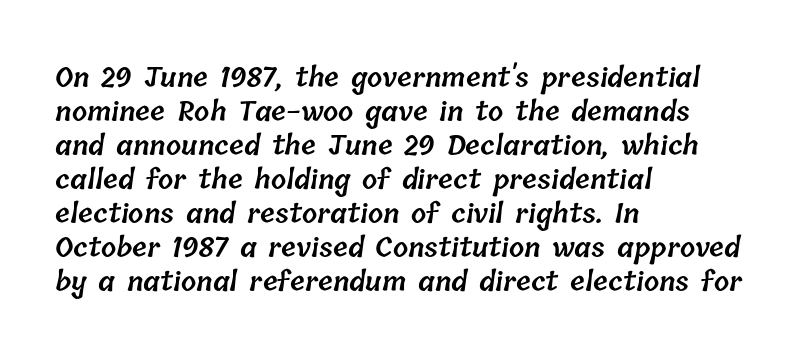
Q: Is the text bold? A: Semi-bold.
Q: Is the text underlined? A: No.
Q: How is the paragraph aligned? A: Left-aligned.
Q: Is the spacing between letters normal or unusually wide? A: Normal.
Q: Is the spacing between lines tight, normal or loose? A: Normal.
